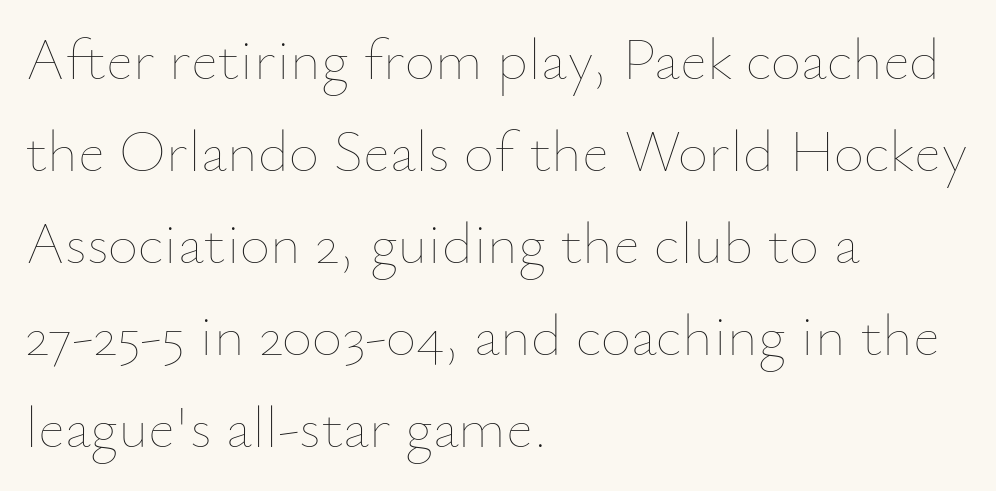
The image shows 59 px thin type, upright; set left-aligned, normal line spacing (1.56x), normal letter spacing, not underlined; low stroke contrast and a small x-height.
